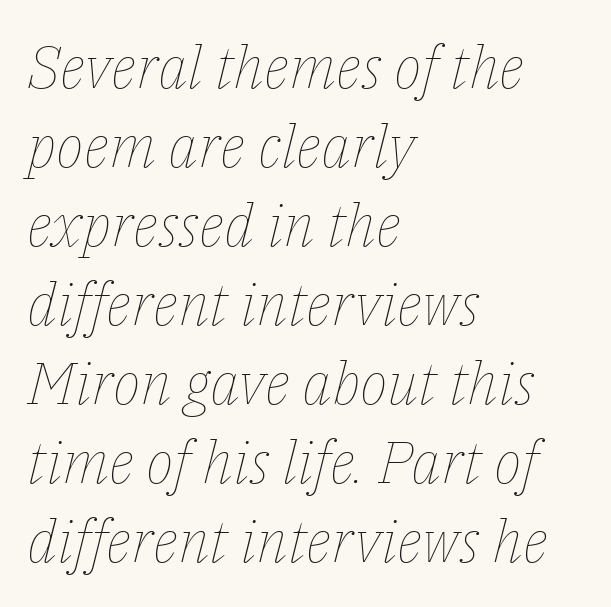
Q: Is the text bold? A: No.
Q: Is the text italic (slanted)? A: Yes, it leans right by about 14 degrees.
Q: Is the text underlined? A: No.
Q: How is the paragraph aligned? A: Left-aligned.
Q: Is the spacing between letters normal or unusually wide? A: Normal.
Q: Is the spacing between lines tight, normal or loose? A: Normal.
Q: Width (condensed, normal, or wide)? A: Normal.
Q: Stroke contrast? A: Low.
Q: x-height? A: Medium.
Q: Monospaced? A: No.
